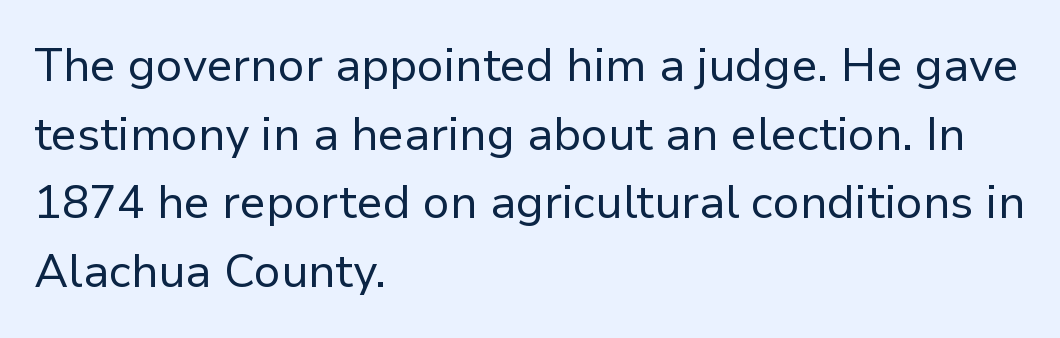
The image shows 46 px regular-weight sans-serif type, upright; set left-aligned, normal line spacing (1.49x), normal letter spacing, not underlined; low stroke contrast and a medium x-height.
